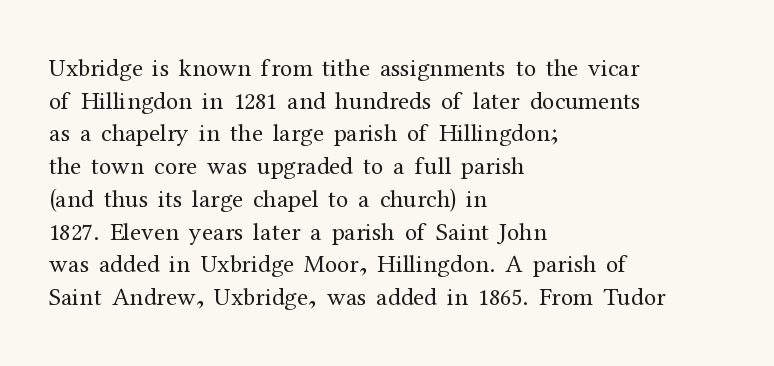
The image shows 25 px text type, upright; set left-aligned, normal line spacing (1.31x), normal letter spacing, not underlined.
